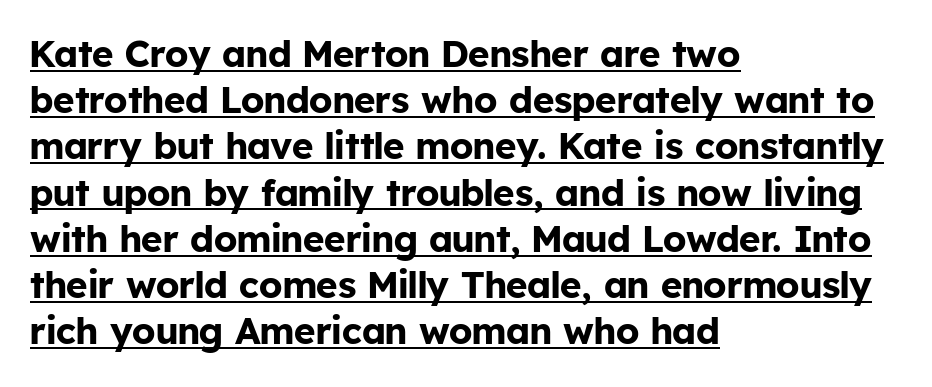
{"serif": "no", "italic": "no", "bold": "yes", "weight": "bold", "width": "normal", "stroke_contrast": "low", "x_height": "medium", "monospaced": "no", "underline": "yes", "align": "left", "line_spacing": "normal", "line_spacing_ratio": 1.25, "letter_spacing": "normal", "letter_spacing_em": 0.0, "glyph_px": 37}
